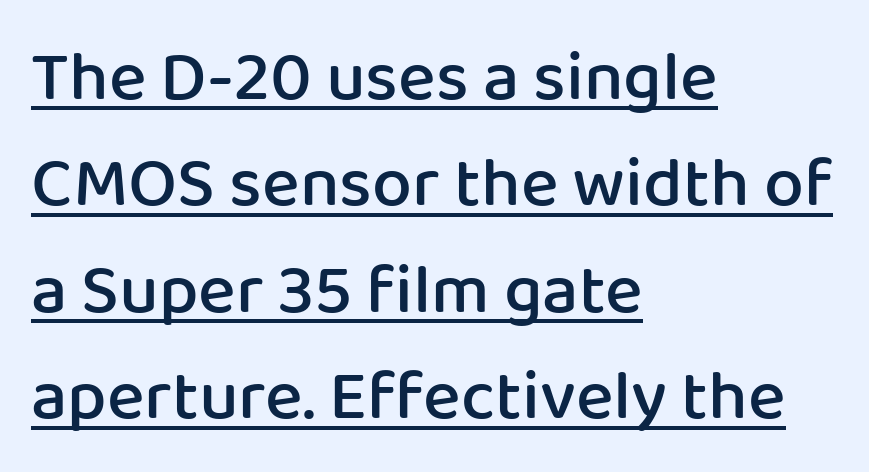
The image shows 71 px semibold sans-serif type, upright; set left-aligned, normal line spacing (1.5x), normal letter spacing, underlined; low stroke contrast and a medium x-height.
